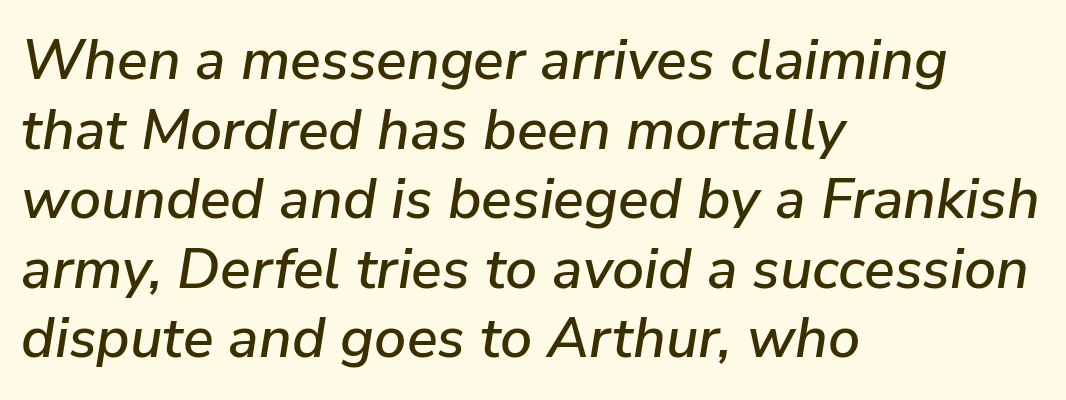
Q: Is the text italic (slanted)? A: Yes, it leans right by about 9 degrees.
Q: Is the text underlined? A: No.
Q: How is the paragraph aligned? A: Left-aligned.
Q: Is the spacing between letters normal or unusually wide? A: Normal.
Q: Width (condensed, normal, or wide)? A: Normal.
Q: Stroke contrast? A: Low.
Q: x-height? A: Medium.
Q: Monospaced? A: No.
